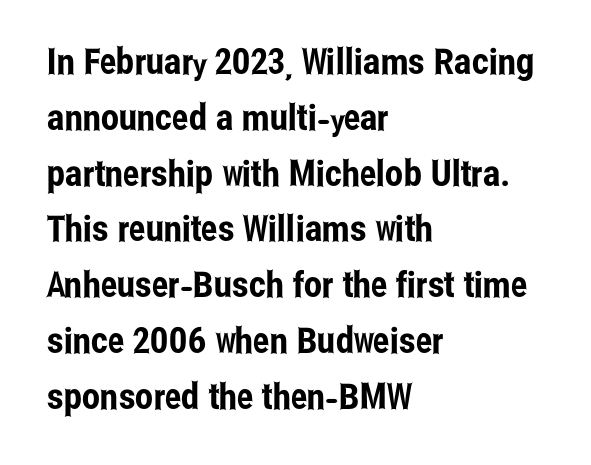
{"serif": "no", "italic": "no", "width": "condensed", "stroke_contrast": "low", "x_height": "medium", "monospaced": "no", "underline": "no", "align": "left", "line_spacing": "normal", "line_spacing_ratio": 1.55, "letter_spacing": "normal", "letter_spacing_em": 0.0, "glyph_px": 36}
